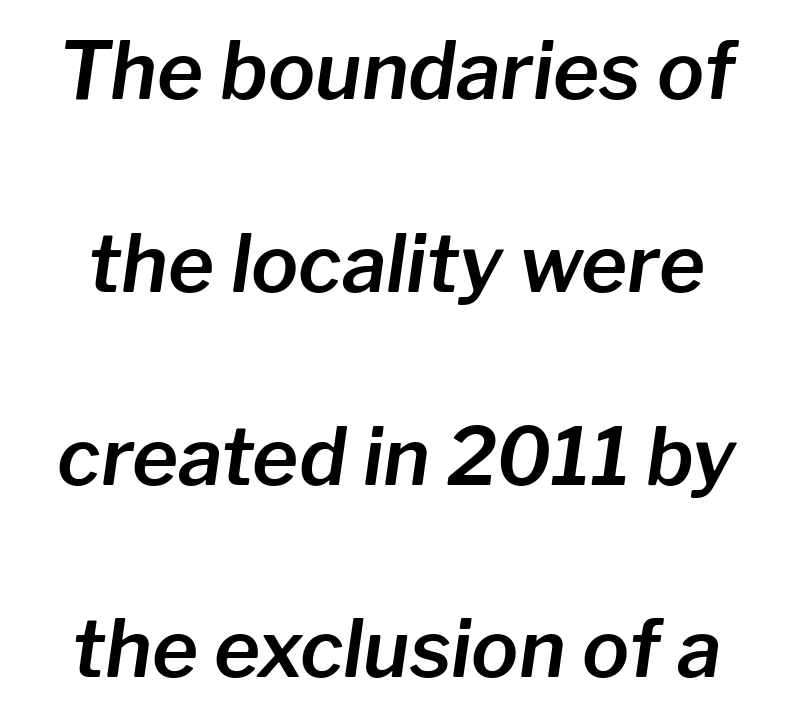
The image shows 79 px text type, italic (leaning right); set loose line spacing (2.44x), normal letter spacing, not underlined; low stroke contrast and a medium x-height.
